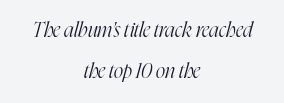
Decoration check: the copy has no underline. Spacing between characters is what you'd get straight out of the box. This block would shrink considerably if given ordinary leading; it's expanded now. The strokes carry an ordinary text weight at most.
